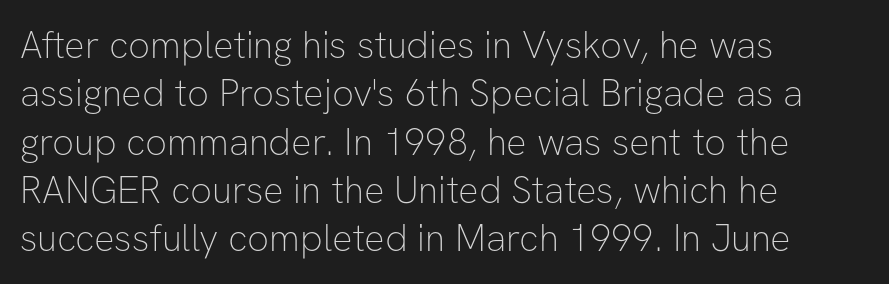
Q: Is the text bold? A: No.
Q: Is the text italic (slanted)? A: No, it is upright.
Q: Is the typeface a serif or a sans-serif typeface? A: Sans-serif.
Q: Is the text underlined? A: No.
Q: How is the paragraph aligned? A: Left-aligned.
Q: Is the spacing between letters normal or unusually wide? A: Normal.
Q: Is the spacing between lines tight, normal or loose? A: Normal.
Q: Width (condensed, normal, or wide)? A: Normal.
Q: Stroke contrast? A: Low.
Q: x-height? A: Medium.
Q: Monospaced? A: No.
